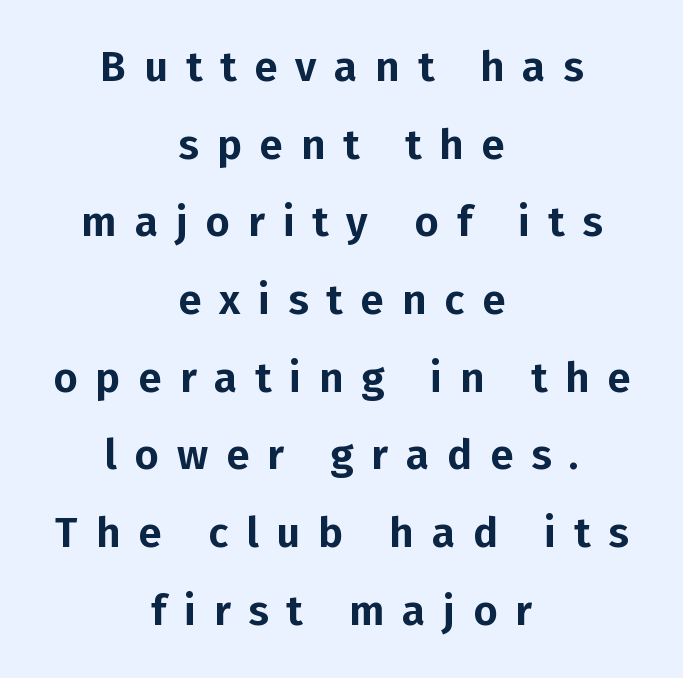
Q: Is the text italic (slanted)? A: No, it is upright.
Q: Is the typeface a serif or a sans-serif typeface? A: Sans-serif.
Q: Is the text underlined? A: No.
Q: How is the paragraph aligned? A: Centered.
Q: Is the spacing between letters normal or unusually wide? A: Unusually wide.
Q: Width (condensed, normal, or wide)? A: Normal.
Q: Stroke contrast? A: Low.
Q: x-height? A: Medium.
Q: Monospaced? A: No.
